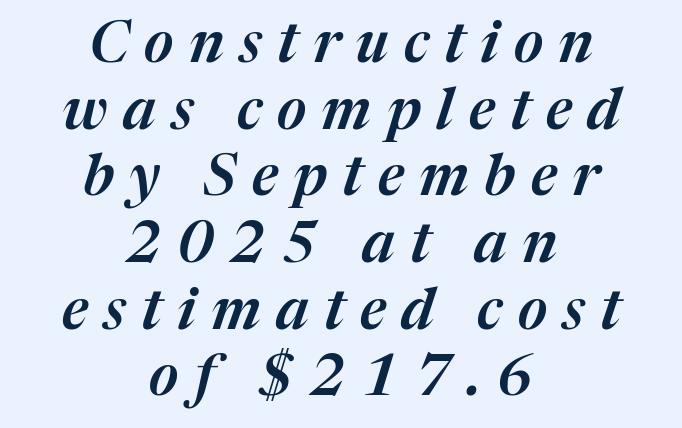
The image shows 57 px text type, italic (leaning right); set centered, line spacing 1.17x, unusually wide letter spacing (+0.27 em), not underlined; medium stroke contrast and a medium x-height.
